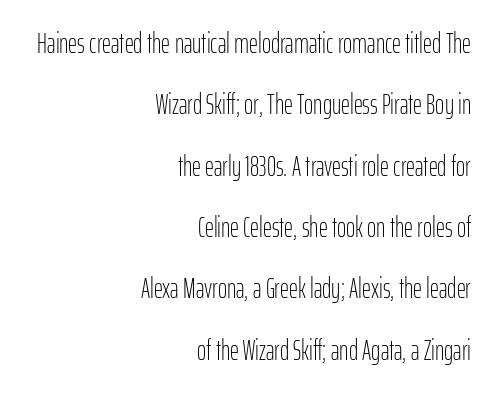
{"serif": "no", "italic": "no", "bold": "no", "weight": "light", "width": "condensed", "stroke_contrast": "low", "x_height": "medium", "monospaced": "no", "underline": "no", "align": "right", "line_spacing": "loose", "line_spacing_ratio": 2.19, "letter_spacing": "normal", "letter_spacing_em": 0.0, "glyph_px": 28}
